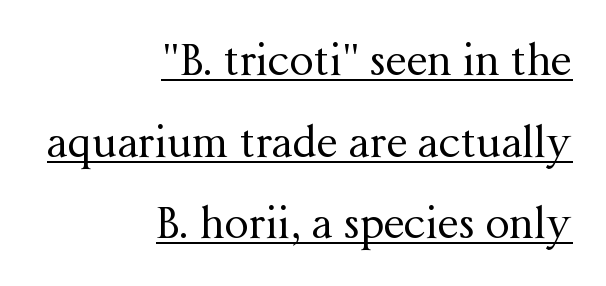
Q: Is the text bold? A: No.
Q: Is the text italic (slanted)? A: No, it is upright.
Q: Is the typeface a serif or a sans-serif typeface? A: Serif.
Q: Is the text underlined? A: Yes.
Q: How is the paragraph aligned? A: Right-aligned.
Q: Is the spacing between letters normal or unusually wide? A: Normal.
Q: Is the spacing between lines tight, normal or loose? A: Loose.
Q: Width (condensed, normal, or wide)? A: Normal.
Q: Stroke contrast? A: Medium.
Q: x-height? A: Medium.
Q: Monospaced? A: No.
